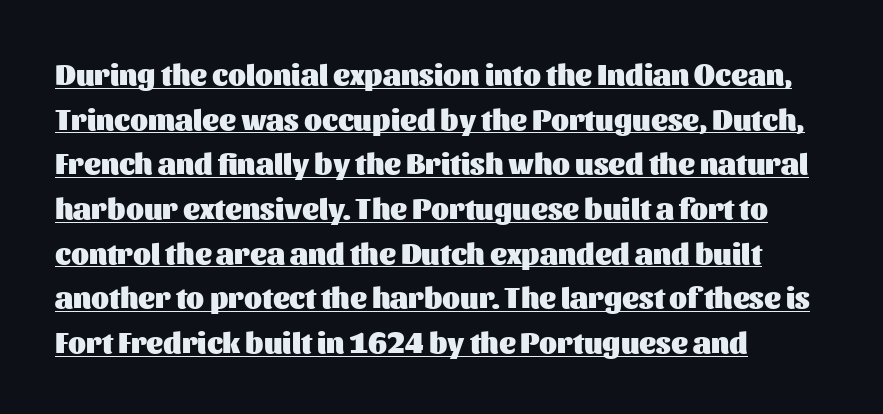
The rendering uses natural spacing where letterforms have individual widths. The tracking reads as untouched default to a designer's eye. The sample's only ornament is a line tracing under the words. Rendered with straight, roman letterforms. Honestly, the row spacing looks completely unremarkable.
